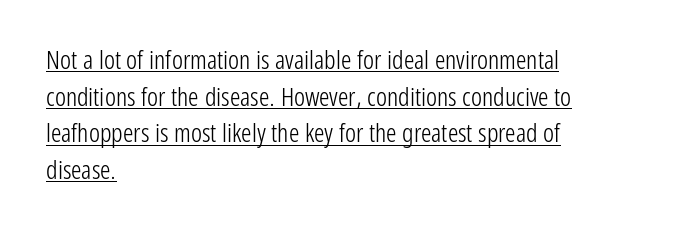
The image shows 26 px text type, upright; set left-aligned, normal line spacing (1.41x), normal letter spacing, underlined.
